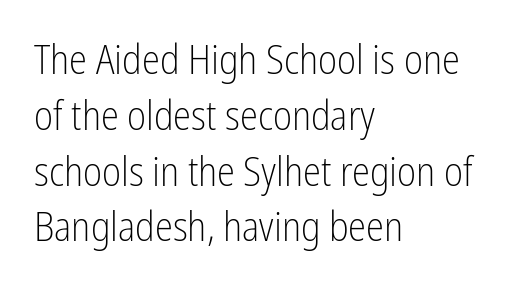
{"serif": "no", "italic": "no", "bold": "no", "weight": "light", "width": "condensed", "stroke_contrast": "low", "x_height": "medium", "monospaced": "no", "underline": "no", "align": "left", "line_spacing": "normal", "line_spacing_ratio": 1.36, "letter_spacing": "normal", "letter_spacing_em": 0.0, "glyph_px": 41}
